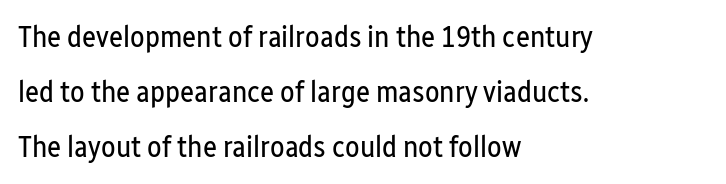
{"serif": "no", "italic": "no", "bold": "no", "weight": "regular", "width": "condensed", "stroke_contrast": "low", "x_height": "medium", "monospaced": "no", "underline": "no", "align": "left", "line_spacing_ratio": 1.84, "letter_spacing": "normal", "letter_spacing_em": 0.0, "glyph_px": 30}
